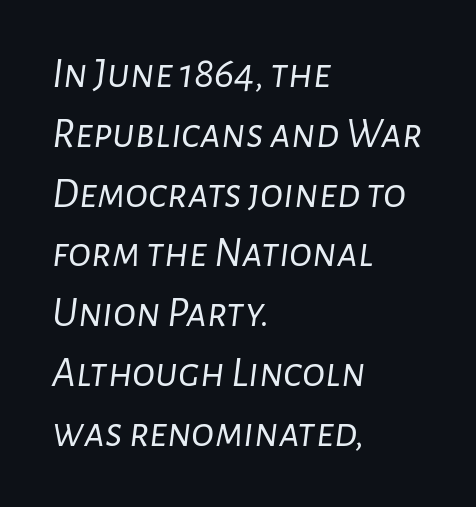
{"italic": "yes", "lean": "right", "slant_degrees": 7, "bold": "no", "weight": "light", "width": "normal", "stroke_contrast": "low", "x_height": "medium", "monospaced": "no", "underline": "no", "align": "left", "line_spacing": "normal", "line_spacing_ratio": 1.39, "letter_spacing": "normal", "letter_spacing_em": 0.0, "glyph_px": 43}
